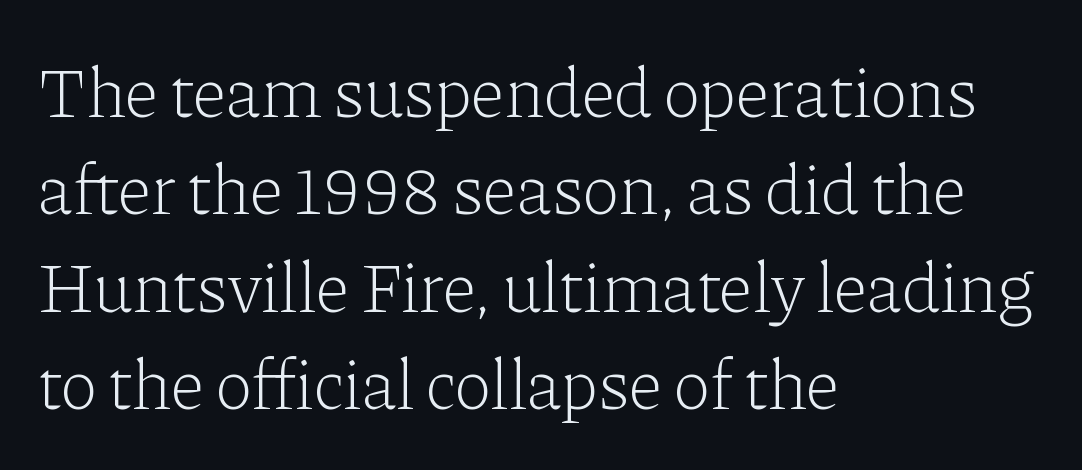
{"serif": "yes", "italic": "no", "bold": "no", "weight": "light", "width": "normal", "stroke_contrast": "low", "x_height": "medium", "monospaced": "no", "underline": "no", "align": "left", "line_spacing": "normal", "line_spacing_ratio": 1.37, "letter_spacing": "normal", "letter_spacing_em": 0.0, "glyph_px": 71}
